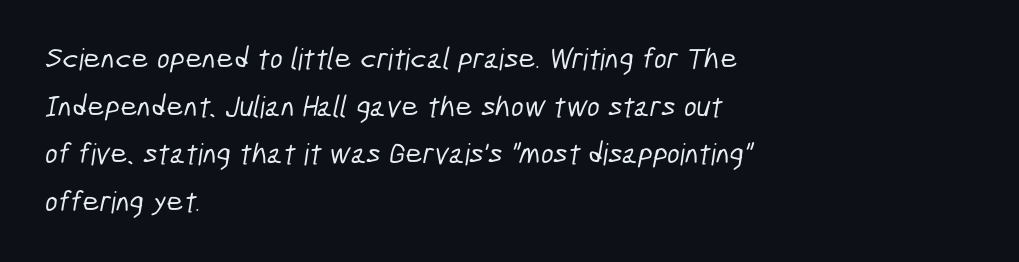
Has an underline been added? It has not. Nope, no serifs anywhere on these letters. All the whitespace from short lines collects on the right. Is this a fixed-width face? No — the glyphs have proportional, varying widths.
